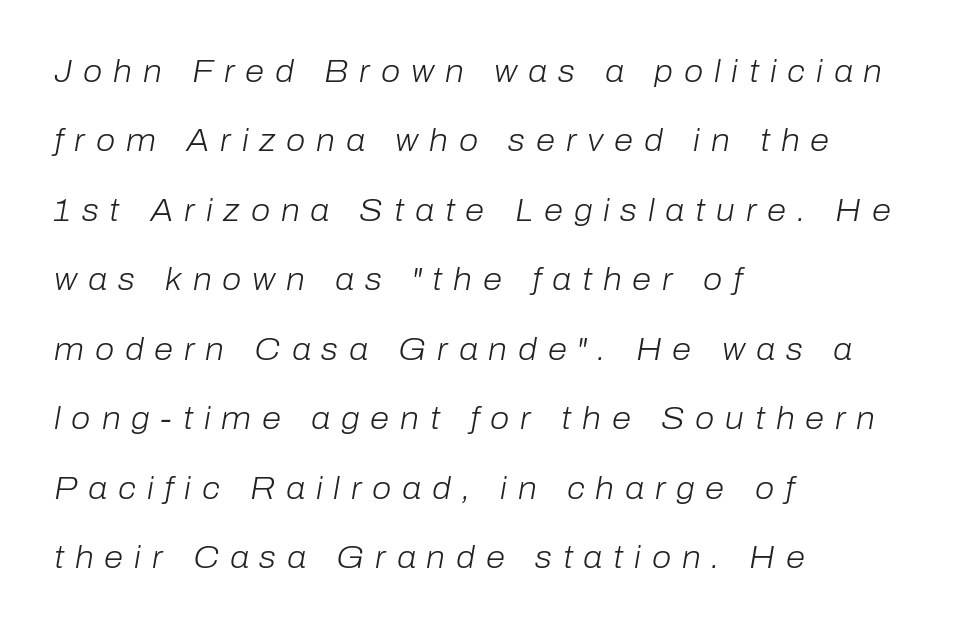
Q: Is the text bold? A: No.
Q: Is the text italic (slanted)? A: Yes, it leans right by about 10 degrees.
Q: Is the text underlined? A: No.
Q: How is the paragraph aligned? A: Left-aligned.
Q: Is the spacing between letters normal or unusually wide? A: Unusually wide.
Q: Is the spacing between lines tight, normal or loose? A: Loose.
Q: Width (condensed, normal, or wide)? A: Normal.
Q: Stroke contrast? A: Low.
Q: x-height? A: Medium.
Q: Monospaced? A: No.
